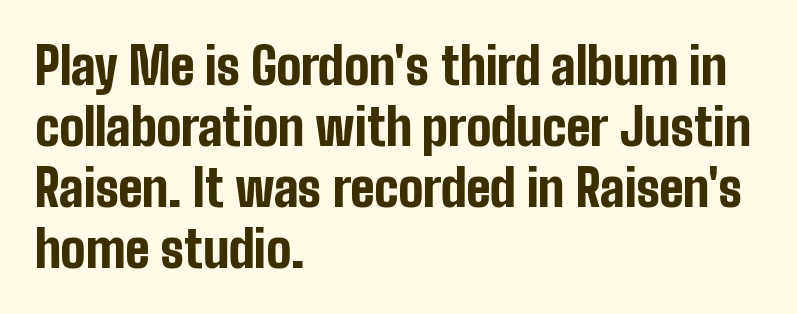
{"serif": "no", "italic": "no", "bold": "yes", "weight": "bold", "width": "condensed", "stroke_contrast": "low", "x_height": "medium", "monospaced": "no", "underline": "no", "align": "left", "line_spacing_ratio": 1.22, "letter_spacing": "normal", "letter_spacing_em": 0.0, "glyph_px": 50}
